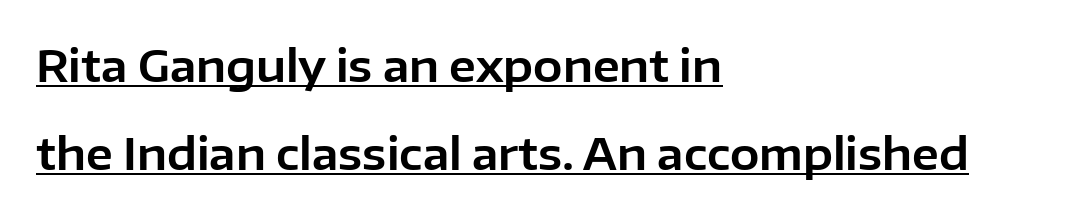
In terms of leading, this rendering errs on the spacious side. No extra tracking has been applied to these lines. This sample has the flowing, uneven cadence of proportional lettering. Is this a sans? Yes — the strokes have no serifs. The typesetter chose a ragged-right arrangement here.
